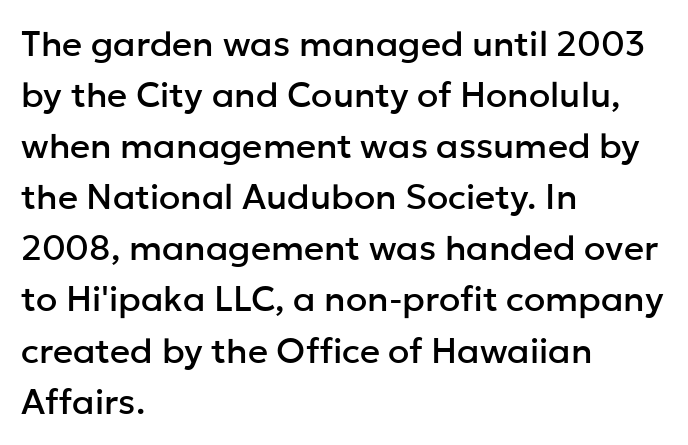
{"serif": "no", "italic": "no", "width": "normal", "stroke_contrast": "low", "x_height": "medium", "monospaced": "no", "underline": "no", "align": "left", "line_spacing": "normal", "line_spacing_ratio": 1.46, "letter_spacing": "normal", "letter_spacing_em": 0.0, "glyph_px": 35}
